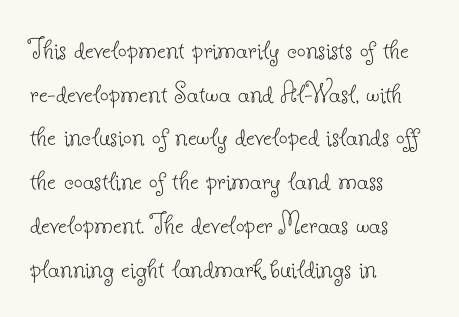
The image shows 31 px thin serif type, upright; set left-aligned, normal line spacing (1.41x), normal letter spacing, not underlined; low stroke contrast and a small x-height.
